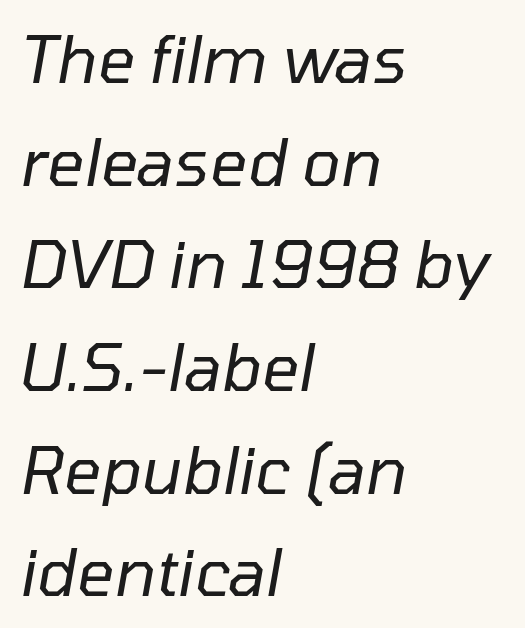
Would a proofreader flag this as italicized? Yes. The rows are spaced the way most documents space them. Notice how the passage keeps a crisp vertical edge on the left only. The tracking reads as untouched default to a designer's eye. Honestly, there is no underline to notice here at all. The cut favours lightness, reaching ordinary text weight at its darkest.
